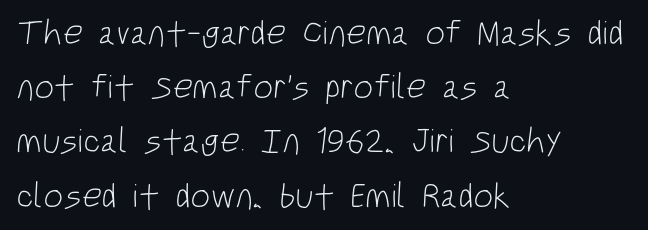
Standard letterfit; no display-style spreading of the glyphs. No word sits above an underline. Counters stay open thanks to moderate or lighter strokes. The rendering anchors every line to the left-hand side. Leading: standard.
